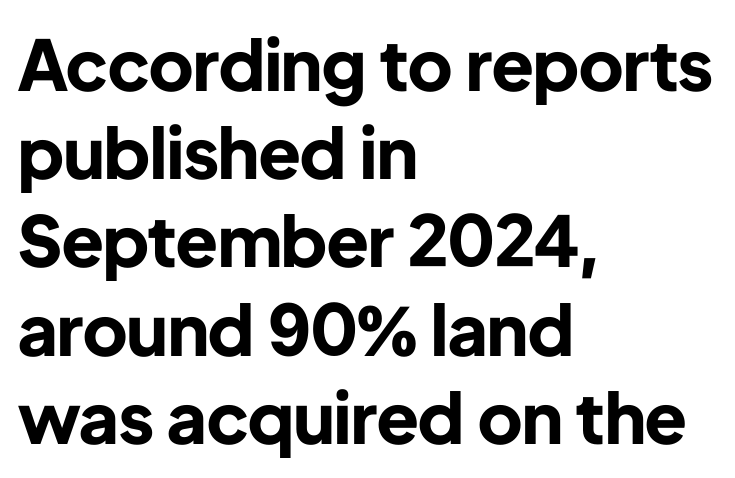
Q: Is the text bold? A: Yes.
Q: Is the text italic (slanted)? A: No, it is upright.
Q: Is the typeface a serif or a sans-serif typeface? A: Sans-serif.
Q: Is the text underlined? A: No.
Q: How is the paragraph aligned? A: Left-aligned.
Q: Is the spacing between letters normal or unusually wide? A: Normal.
Q: Is the spacing between lines tight, normal or loose? A: Normal.
Q: Width (condensed, normal, or wide)? A: Normal.
Q: Stroke contrast? A: Low.
Q: x-height? A: Medium.
Q: Monospaced? A: No.
